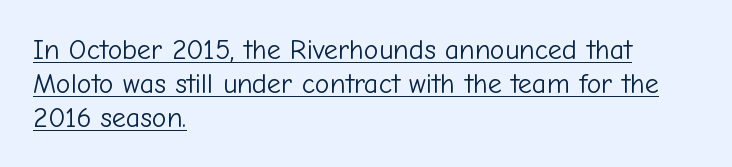
{"serif": "no", "italic": "no", "bold": "no", "weight": "light", "width": "normal", "stroke_contrast": "low", "x_height": "medium", "monospaced": "no", "underline": "yes", "align": "left", "line_spacing_ratio": 1.21, "letter_spacing": "normal", "letter_spacing_em": 0.0, "glyph_px": 28}
